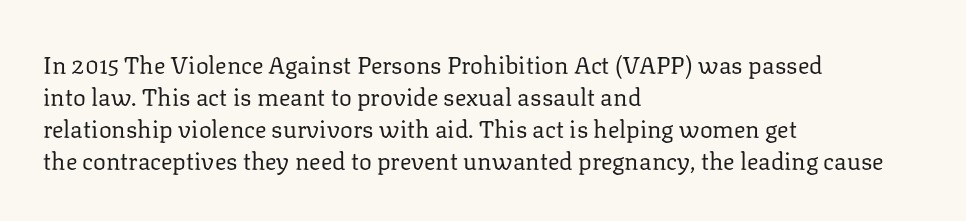
Q: Is the text bold? A: No.
Q: Is the text italic (slanted)? A: No, it is upright.
Q: Is the text underlined? A: No.
Q: How is the paragraph aligned? A: Left-aligned.
Q: Is the spacing between letters normal or unusually wide? A: Normal.
Q: Is the spacing between lines tight, normal or loose? A: Normal.
